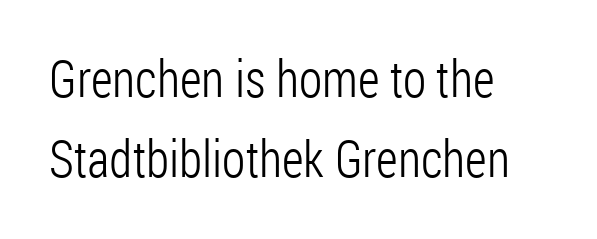
The image shows 51 px light, condensed sans-serif type, upright; set left-aligned, normal line spacing (1.56x), normal letter spacing, not underlined; low stroke contrast and a medium x-height.
